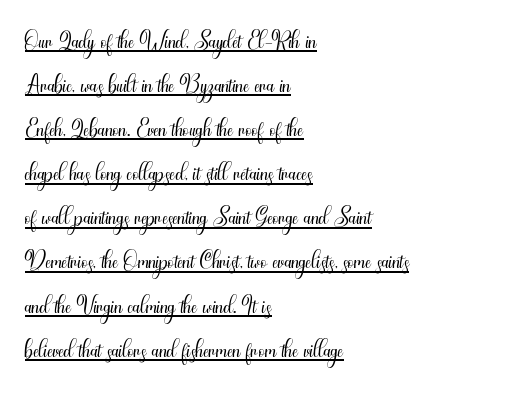
{"serif": "no", "bold": "no", "weight": "light", "width": "condensed", "stroke_contrast": "medium", "x_height": "small", "monospaced": "no", "underline": "yes", "align": "left", "line_spacing": "normal", "line_spacing_ratio": 1.26, "letter_spacing": "normal", "letter_spacing_em": 0.0, "glyph_px": 35}
